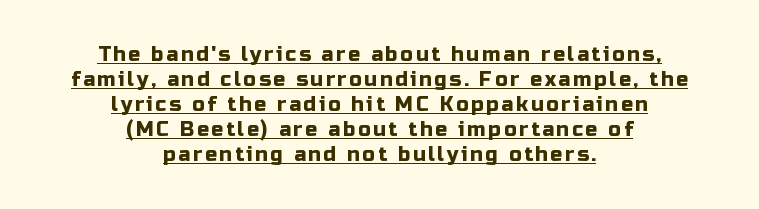
Q: Is the text italic (slanted)? A: No, it is upright.
Q: Is the text underlined? A: Yes.
Q: How is the paragraph aligned? A: Centered.
Q: Is the spacing between lines tight, normal or loose? A: Normal.
